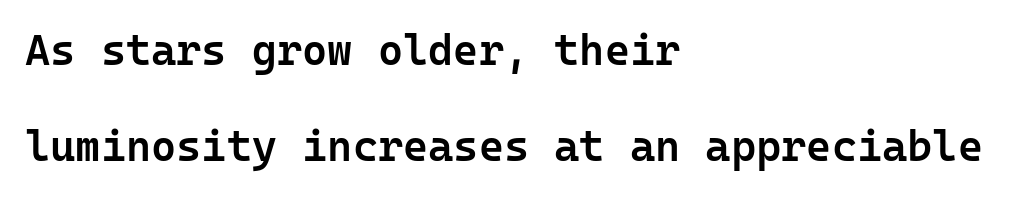
Font category for this specimen: sans-serif. The typesetting leans somewhat heavy: a semibold. Spacing verdict: monospaced, one width for all characters. In terms of leading, this rendering errs on the spacious side.
